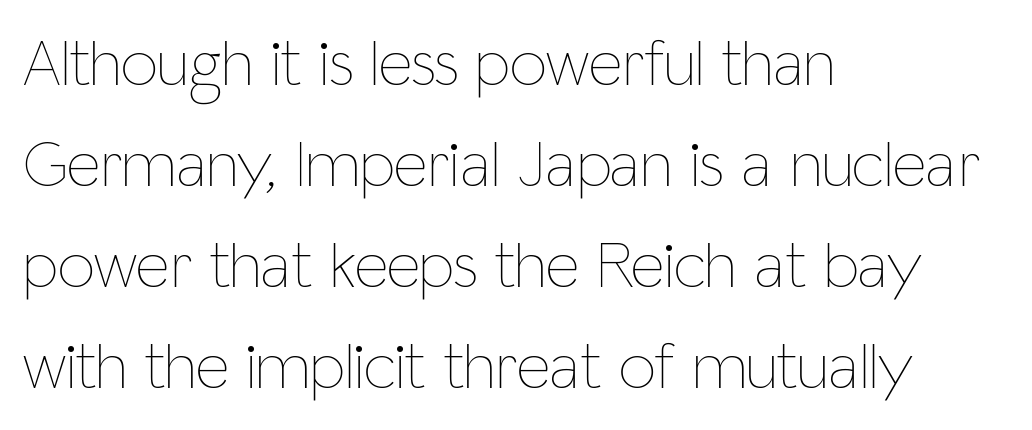
The typography opts for an upright posture over an oblique one. Weight class: somewhere from thin through regular. Each letter keeps its own natural width here, so spacing adapts to shape. The specimen omits any rule beneath the text block's lines. Does the leading feel generous? No, just average. The ragged edge is on the right, which tells us the setting is flush left.
